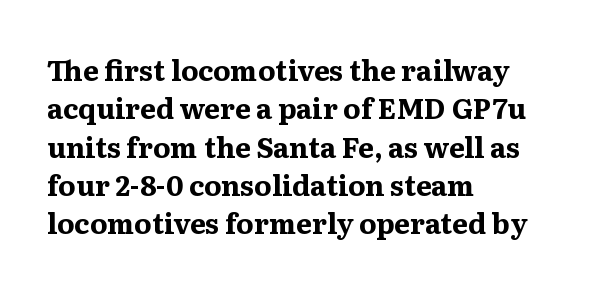
{"serif": "yes", "italic": "no", "bold": "yes", "weight": "bold", "width": "normal", "stroke_contrast": "medium", "x_height": "medium", "monospaced": "no", "underline": "no", "align": "left", "line_spacing": "normal", "line_spacing_ratio": 1.37, "letter_spacing": "normal", "letter_spacing_em": 0.0, "glyph_px": 28}
